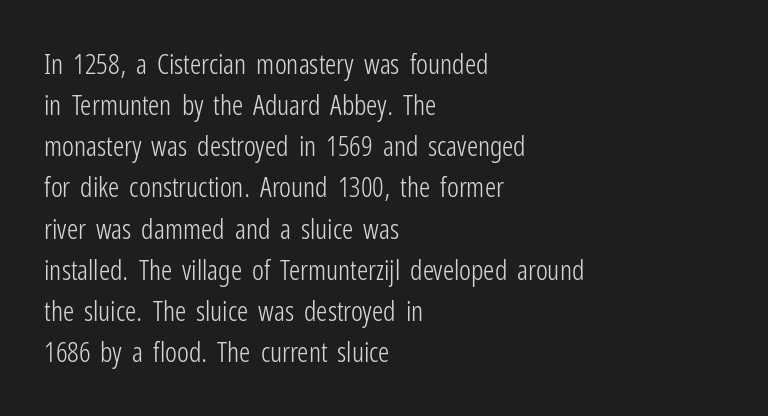
{"serif": "no", "italic": "no", "bold": "no", "weight": "light", "width": "condensed", "stroke_contrast": "low", "x_height": "medium", "monospaced": "no", "underline": "no", "align": "left", "line_spacing": "normal", "line_spacing_ratio": 1.47, "letter_spacing": "normal", "letter_spacing_em": 0.0, "glyph_px": 28}
